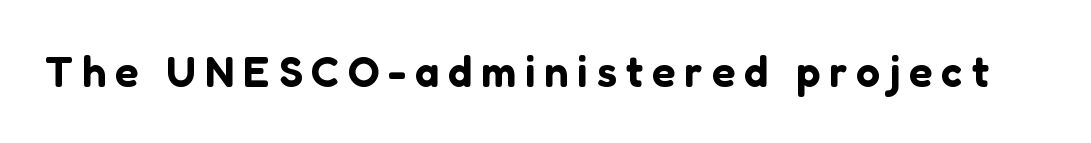
{"serif": "no", "italic": "no", "width": "normal", "stroke_contrast": "low", "x_height": "medium", "monospaced": "no", "underline": "no", "letter_spacing": "wide", "letter_spacing_em": 0.21, "glyph_px": 43}
